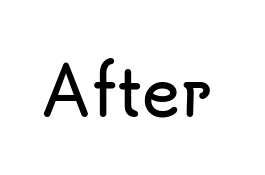
The image shows 65 px sans-serif type, upright; set normal letter spacing, not underlined; low stroke contrast and a small x-height.
